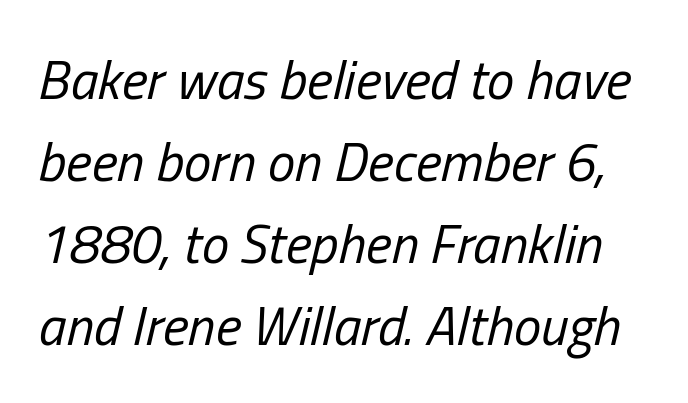
{"italic": "yes", "lean": "right", "slant_degrees": 13, "bold": "no", "weight": "regular", "width": "condensed", "stroke_contrast": "low", "x_height": "medium", "monospaced": "no", "underline": "no", "line_spacing": "normal", "line_spacing_ratio": 1.49, "letter_spacing": "normal", "letter_spacing_em": 0.0, "glyph_px": 55}
